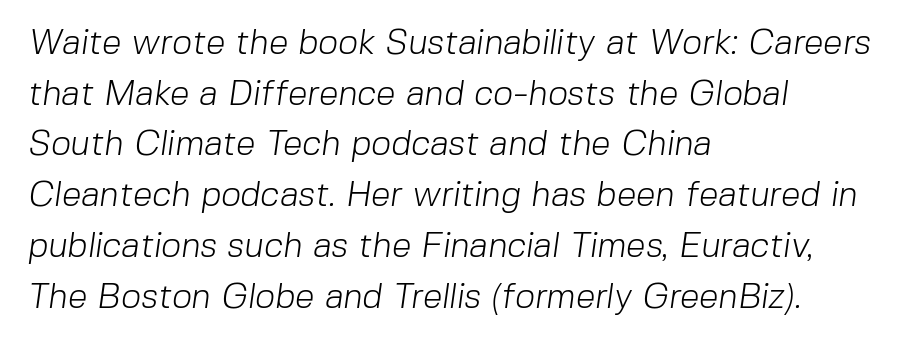
A typesetter would call this leading conventional body-copy spacing. A typesetter would call this proportional, since set widths differ per character. Layout note: lines flush left. What kind of face is this? One without serifs — a sans. Descender tails drop into unmarked territory.
